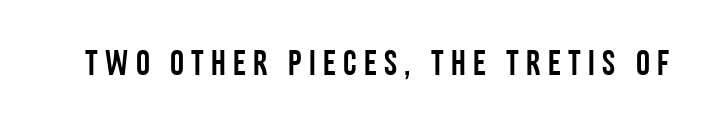
The image shows 35 px condensed sans-serif type, upright; set unusually wide letter spacing (+0.21 em), not underlined; low stroke contrast and a large x-height.
